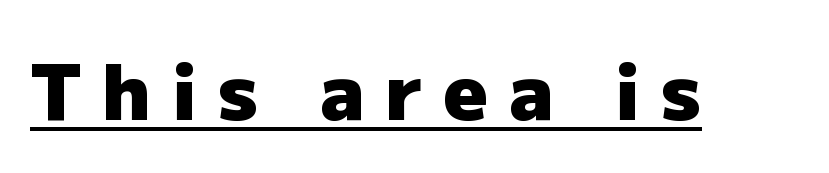
Q: Is the text bold? A: Yes.
Q: Is the text italic (slanted)? A: No, it is upright.
Q: Is the typeface a serif or a sans-serif typeface? A: Sans-serif.
Q: Is the text underlined? A: Yes.
Q: Is the spacing between letters normal or unusually wide? A: Unusually wide.
Q: Width (condensed, normal, or wide)? A: Normal.
Q: Stroke contrast? A: Low.
Q: x-height? A: Medium.
Q: Monospaced? A: No.
